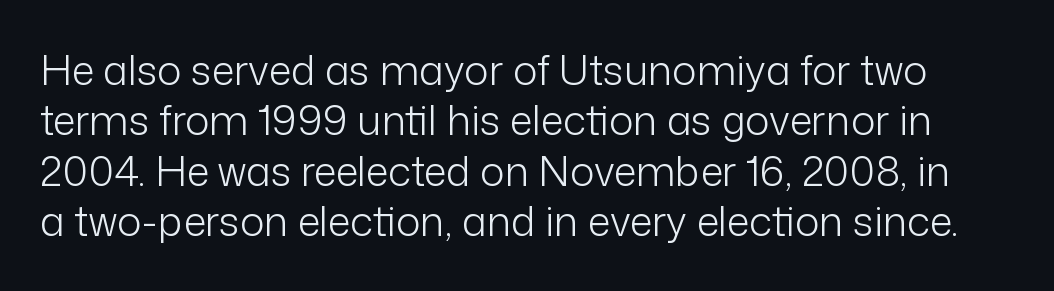
Q: Is the text bold? A: No.
Q: Is the text italic (slanted)? A: No, it is upright.
Q: Is the typeface a serif or a sans-serif typeface? A: Sans-serif.
Q: Is the text underlined? A: No.
Q: Is the spacing between letters normal or unusually wide? A: Normal.
Q: Width (condensed, normal, or wide)? A: Normal.
Q: Stroke contrast? A: Low.
Q: x-height? A: Medium.
Q: Monospaced? A: No.
